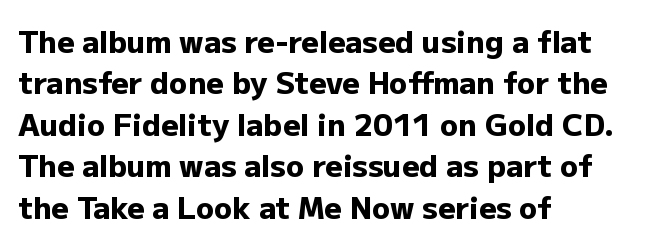
Do the letters lean? They stand straight. Spacing verdict: proportional, widths tailored to each character. Tracking here is standard; glyphs follow each other at the usual distance. Beneath every word, the page is bare.
